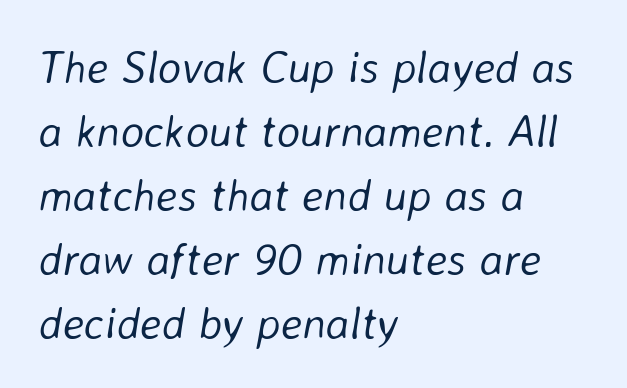
The image shows 45 px light type, italic (leaning right); set left-aligned, normal line spacing (1.42x), normal letter spacing, not underlined; low stroke contrast and a medium x-height.
